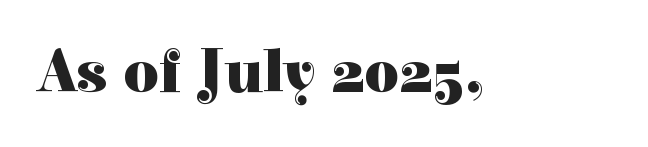
The rendering shows small feet on the letterforms — a serif design. The foot of each line stays bare and open. Typographic density is high because the face is bold. No extra tracking has been applied to these lines. You could not count columns in this text — the font is proportionally spaced.
